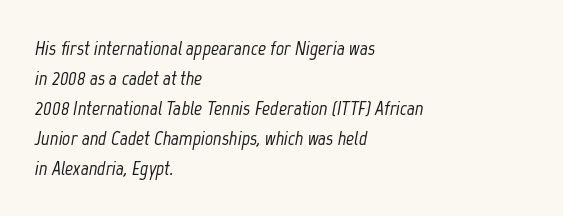
Q: Is the text italic (slanted)? A: Yes, it leans right by about 12 degrees.
Q: Is the text underlined? A: No.
Q: How is the paragraph aligned? A: Left-aligned.
Q: Is the spacing between letters normal or unusually wide? A: Normal.
Q: Is the spacing between lines tight, normal or loose? A: Normal.
